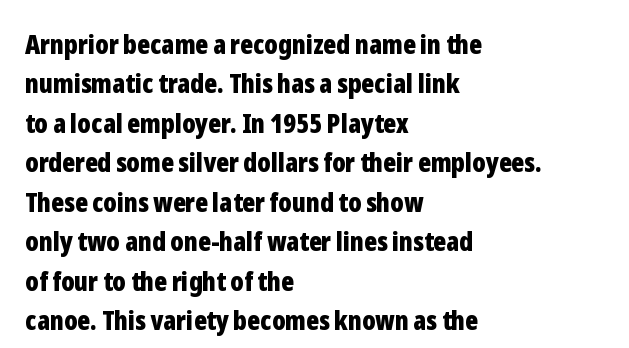
The image shows 27 px bold type, upright; set left-aligned, normal line spacing (1.46x), normal letter spacing, not underlined.
